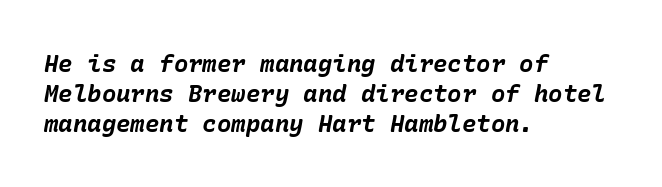
The image shows 24 px bold type, italic (leaning right); set left-aligned, normal line spacing (1.26x), normal letter spacing, not underlined.
